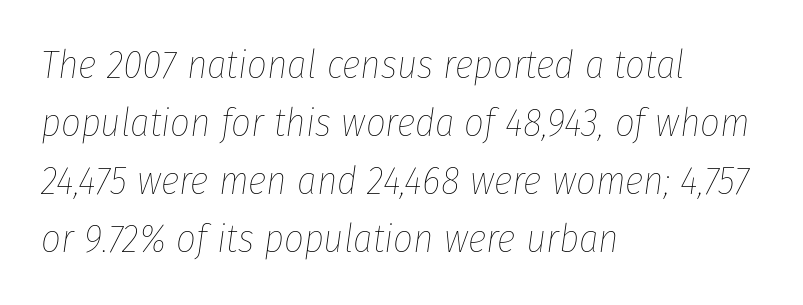
{"italic": "yes", "lean": "right", "slant_degrees": 8, "bold": "no", "weight": "thin", "width": "condensed", "stroke_contrast": "low", "x_height": "medium", "monospaced": "no", "underline": "no", "align": "left", "line_spacing": "normal", "line_spacing_ratio": 1.49, "letter_spacing": "normal", "letter_spacing_em": 0.0, "glyph_px": 39}
